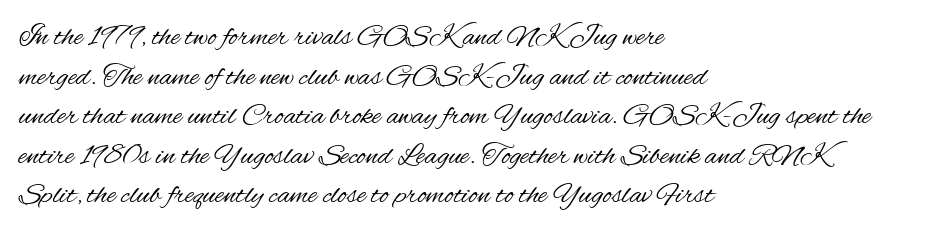
If you measured baseline to baseline, you'd find a middling distance. Weight: regular or lighter. Words float on clear page, feet unadorned. Layout note: lines flush left. Typographically, this falls in the sans-serif category.
